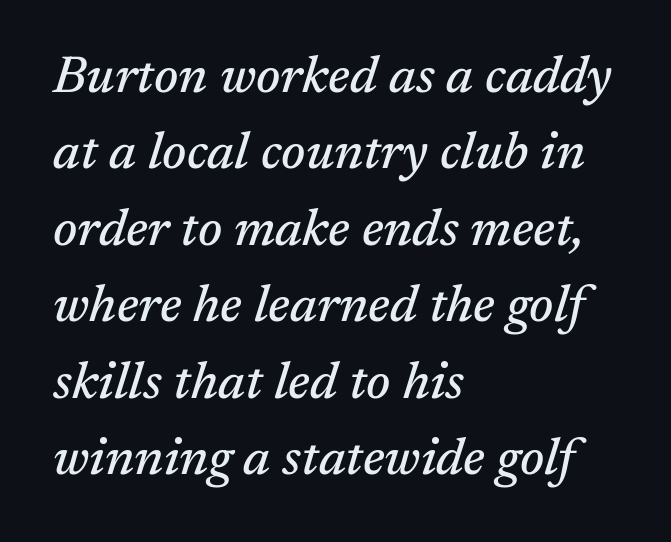
{"serif": "yes", "italic": "yes", "lean": "right", "slant_degrees": 17, "width": "normal", "stroke_contrast": "medium", "x_height": "medium", "monospaced": "no", "underline": "no", "align": "left", "line_spacing": "normal", "line_spacing_ratio": 1.47, "letter_spacing": "normal", "letter_spacing_em": 0.0, "glyph_px": 52}
